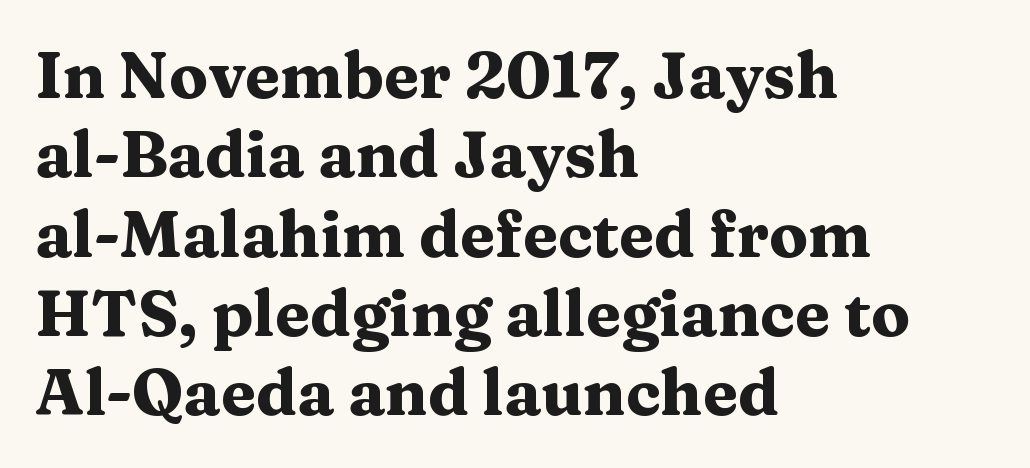
{"serif": "yes", "italic": "no", "bold": "yes", "weight": "heavy", "width": "wide", "stroke_contrast": "medium", "x_height": "medium", "monospaced": "no", "underline": "no", "align": "left", "line_spacing_ratio": 1.24, "letter_spacing": "normal", "letter_spacing_em": 0.0, "glyph_px": 64}
